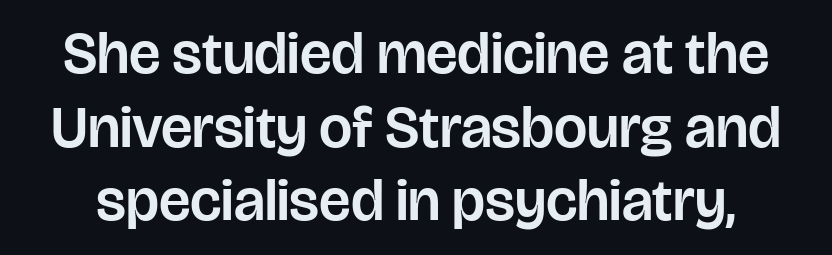
The space directly below the letters is spotless. Spacing verdict: proportional, widths tailored to each character. Quick note: not italic, upright. How would I describe the line gaps? Plain and ordinary. Inter-character spacing is left at the font's built-in metrics.
